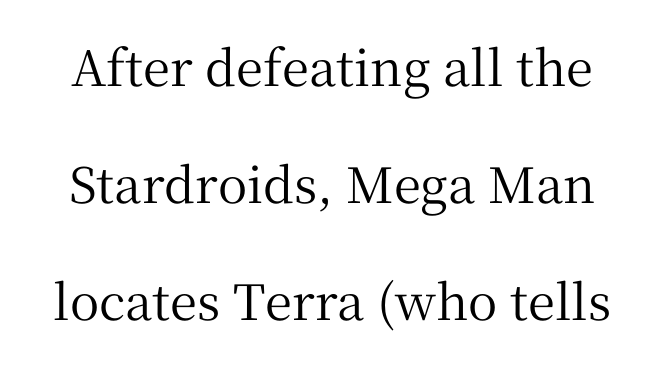
Check under the words: just untouched page. Look at the tracking — it's just the regular setting, nothing added. The axis of the letterforms is exactly vertical. This rendering employs a face with finishing strokes, i.e., a serif.
